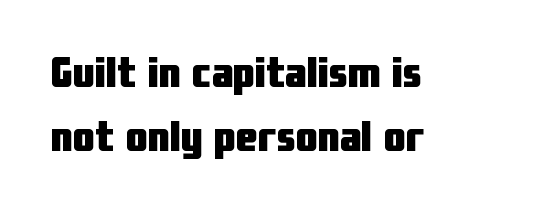
Q: Is the text bold? A: Yes.
Q: Is the text italic (slanted)? A: No, it is upright.
Q: Is the typeface a serif or a sans-serif typeface? A: Sans-serif.
Q: Is the text underlined? A: No.
Q: How is the paragraph aligned? A: Left-aligned.
Q: Is the spacing between letters normal or unusually wide? A: Normal.
Q: Is the spacing between lines tight, normal or loose? A: Normal.
Q: Width (condensed, normal, or wide)? A: Condensed.
Q: Stroke contrast? A: Low.
Q: x-height? A: Medium.
Q: Monospaced? A: No.
